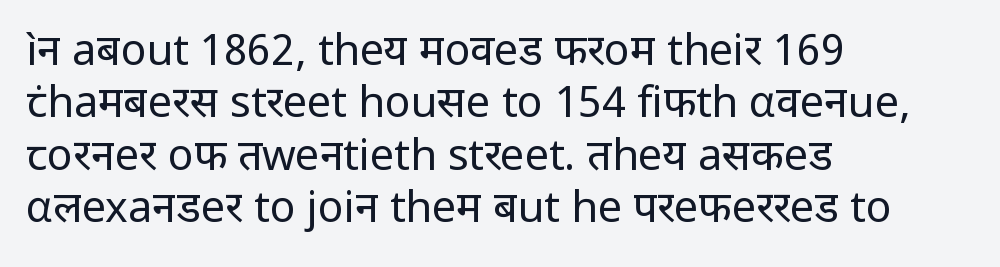
Q: Is the text bold? A: No.
Q: Is the text italic (slanted)? A: No, it is upright.
Q: Is the typeface a serif or a sans-serif typeface? A: Sans-serif.
Q: Is the text underlined? A: No.
Q: How is the paragraph aligned? A: Left-aligned.
Q: Is the spacing between letters normal or unusually wide? A: Normal.
Q: Width (condensed, normal, or wide)? A: Normal.
Q: Stroke contrast? A: Low.
Q: x-height? A: Medium.
Q: Monospaced? A: No.
